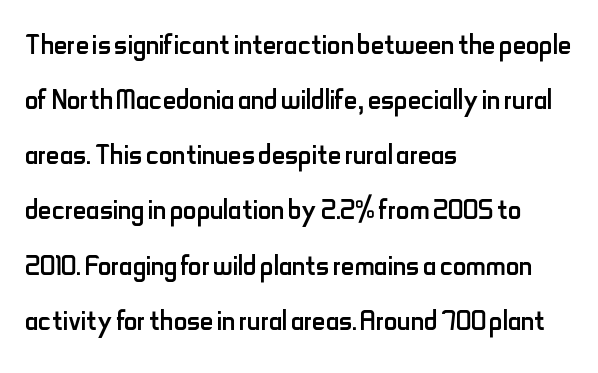
Q: Is the text bold? A: No.
Q: Is the text italic (slanted)? A: No, it is upright.
Q: Is the typeface a serif or a sans-serif typeface? A: Sans-serif.
Q: Is the text underlined? A: No.
Q: How is the paragraph aligned? A: Left-aligned.
Q: Is the spacing between letters normal or unusually wide? A: Normal.
Q: Is the spacing between lines tight, normal or loose? A: Normal.
Q: Width (condensed, normal, or wide)? A: Condensed.
Q: Stroke contrast? A: Low.
Q: x-height? A: Small.
Q: Monospaced? A: No.
